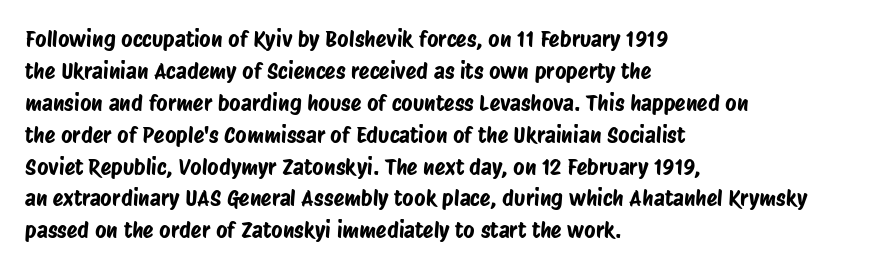
Q: Is the text underlined? A: No.
Q: How is the paragraph aligned? A: Left-aligned.
Q: Is the spacing between letters normal or unusually wide? A: Normal.
Q: Is the spacing between lines tight, normal or loose? A: Normal.
